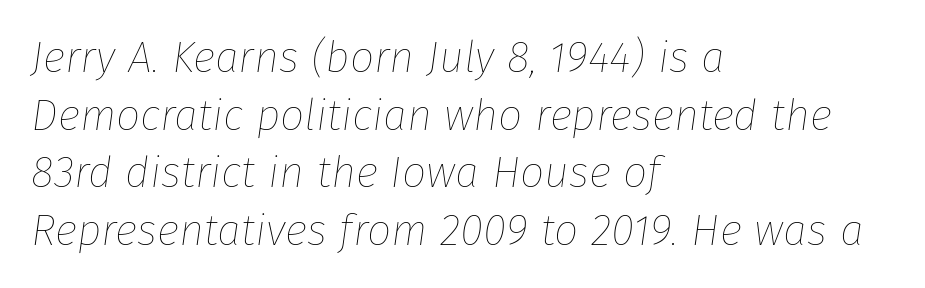
The image shows 43 px thin type, italic (leaning right); set left-aligned, normal line spacing (1.34x), normal letter spacing, not underlined; low stroke contrast and a medium x-height.
